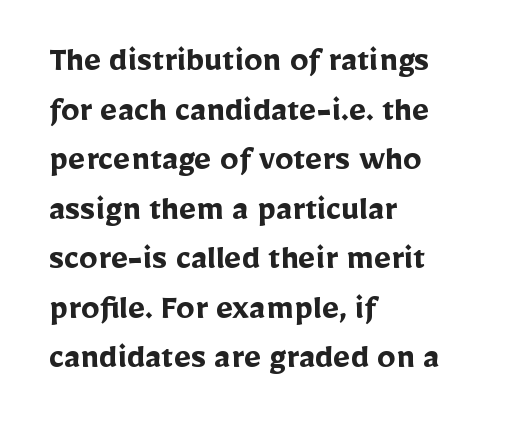
Horizontal alignment here is leftward, the default for most running prose. Observe the ordinary spacing: letters are neighbours, not strangers. The designer went with a sans here, leaving each stem footless. The letters advance in unequal steps, a hallmark of proportional type. These lines were composed using upright roman letters. Decoration check: the copy has no underline.
